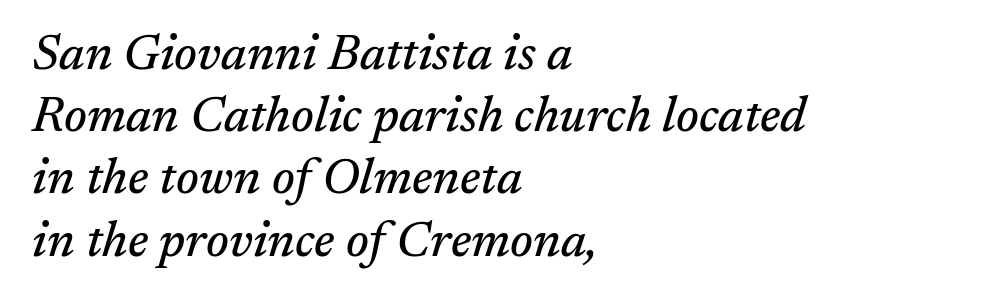
Q: Is the text italic (slanted)? A: Yes, it leans right by about 17 degrees.
Q: Is the typeface a serif or a sans-serif typeface? A: Serif.
Q: Is the text underlined? A: No.
Q: How is the paragraph aligned? A: Left-aligned.
Q: Is the spacing between letters normal or unusually wide? A: Normal.
Q: Is the spacing between lines tight, normal or loose? A: Normal.
Q: Width (condensed, normal, or wide)? A: Normal.
Q: Stroke contrast? A: Medium.
Q: x-height? A: Medium.
Q: Monospaced? A: No.
